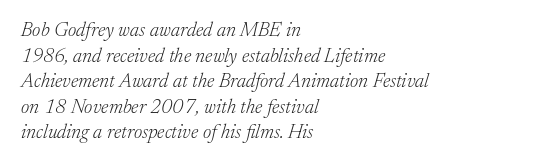
{"italic": "yes", "lean": "right", "slant_degrees": 17, "bold": "no", "underline": "no", "align": "left", "line_spacing": "normal", "line_spacing_ratio": 1.28, "letter_spacing": "normal", "letter_spacing_em": 0.0, "glyph_px": 20}
